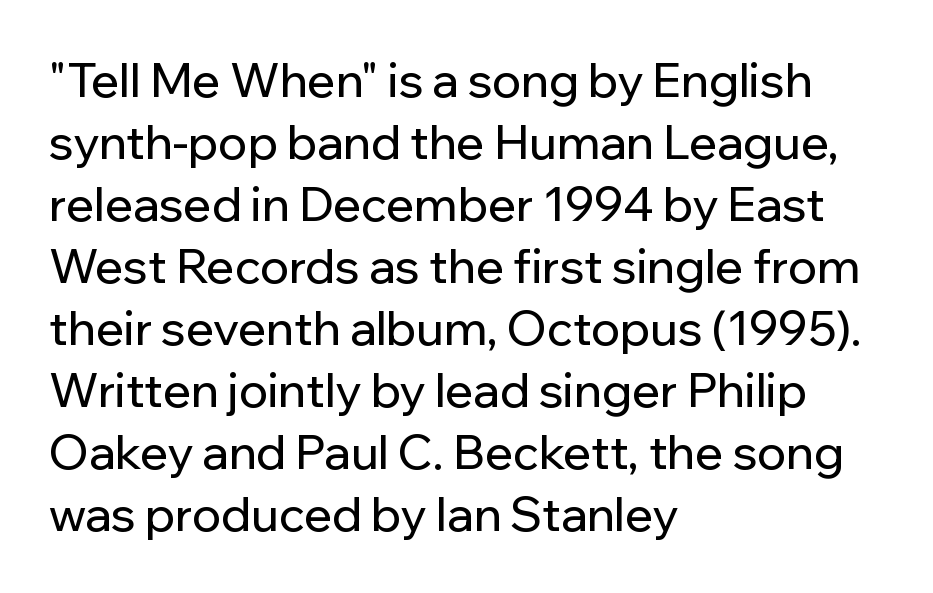
Nope, no serifs anywhere on these letters. How would I describe the line gaps? Plain and ordinary. Looks like regular typesetting: each glyph gets only the width it needs. No word sits above an underline. Tall strokes in this sample are plumb rather than angled. No extra tracking has been applied to these lines.
